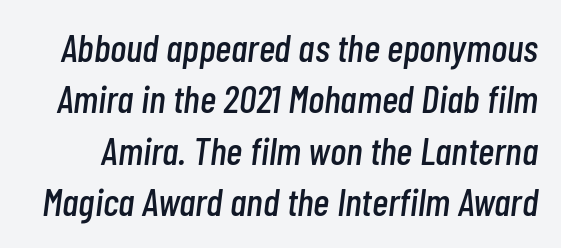
{"italic": "yes", "lean": "right", "slant_degrees": 7, "width": "condensed", "stroke_contrast": "low", "x_height": "medium", "monospaced": "no", "underline": "no", "line_spacing": "normal", "line_spacing_ratio": 1.32, "letter_spacing": "normal", "letter_spacing_em": 0.0, "glyph_px": 39}
